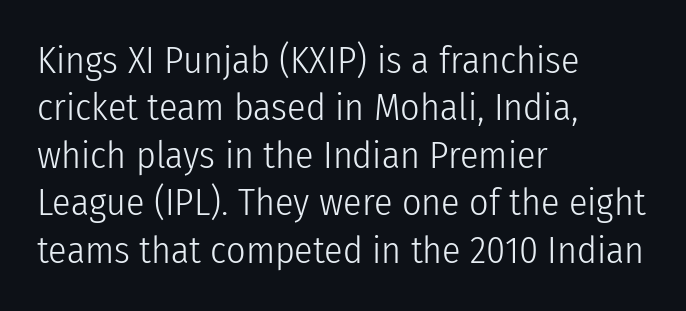
Q: Is the text bold? A: No.
Q: Is the text italic (slanted)? A: No, it is upright.
Q: Is the typeface a serif or a sans-serif typeface? A: Sans-serif.
Q: Is the text underlined? A: No.
Q: How is the paragraph aligned? A: Left-aligned.
Q: Is the spacing between letters normal or unusually wide? A: Normal.
Q: Is the spacing between lines tight, normal or loose? A: Normal.
Q: Width (condensed, normal, or wide)? A: Condensed.
Q: Stroke contrast? A: Low.
Q: x-height? A: Medium.
Q: Monospaced? A: No.
